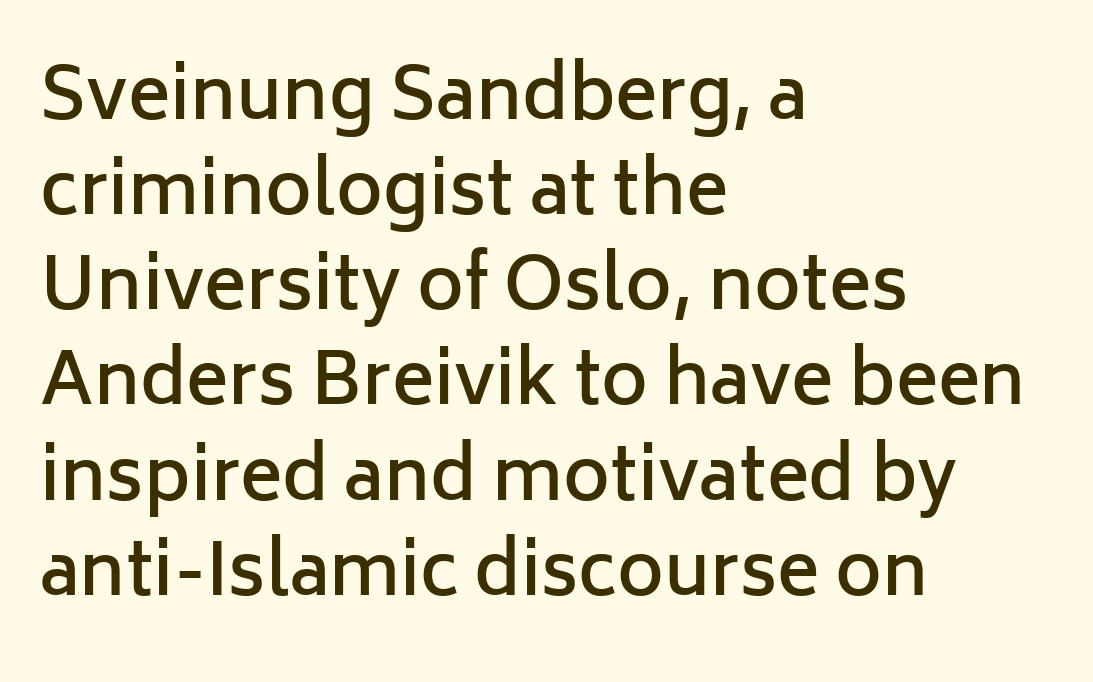
The image shows 71 px semibold sans-serif type, upright; set left-aligned, normal line spacing (1.34x), normal letter spacing, not underlined; low stroke contrast and a medium x-height.
